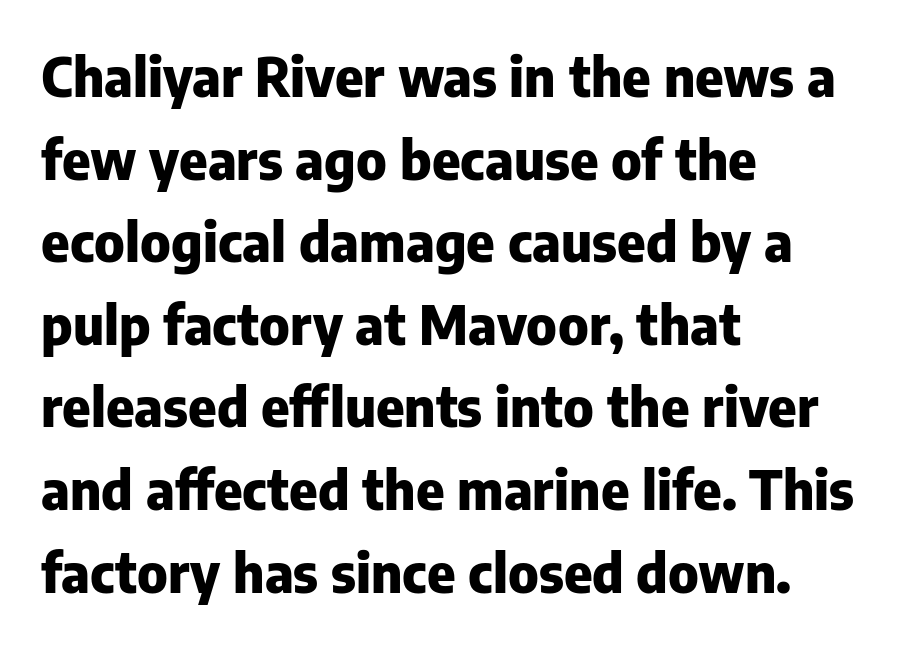
The space directly below the letters is spotless. Nobody touched the tracking dial on this one. Summary of weight: heavy, a full bold. These lines are set flush left with a ragged right edge. The rendering uses natural spacing where letterforms have individual widths.
